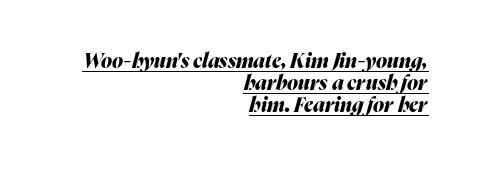
How are the letters spaced? Ordinarily, with no added tracking. Line ends are locked; line starts wander. Glance below the letters and you will spot a drawn line. A typesetter would call this leading minimal, almost set solid. Chunky letters — that's bold for sure.
